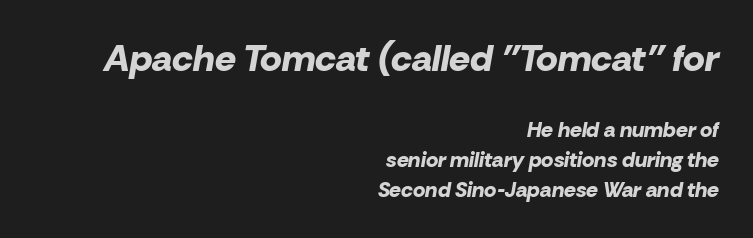
Q: Is the text bold? A: Yes.
Q: Is the text italic (slanted)? A: Yes, it leans right by about 10 degrees.
Q: Is the text underlined? A: No.
Q: How is the paragraph aligned? A: Right-aligned.
Q: Is the spacing between letters normal or unusually wide? A: Normal.
Q: Is the spacing between lines tight, normal or loose? A: Normal.
Q: Which block of text is set in a larger size, the first (top) or the second (bottom)? A: The first (top) one.
Q: Width (condensed, normal, or wide)? A: Normal.
Q: Stroke contrast? A: Low.
Q: x-height? A: Medium.
Q: Monospaced? A: No.
